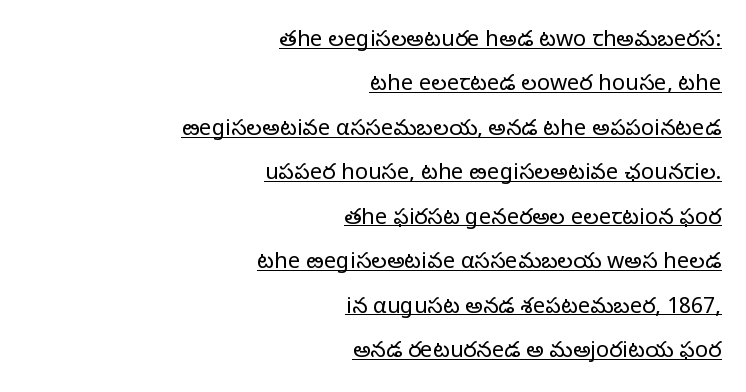
In terms of letterspacing, this is plain default setting. Line spacing here is loose. All the whitespace from short lines collects on the left. The letters stand straight up with perfectly vertical stems.
